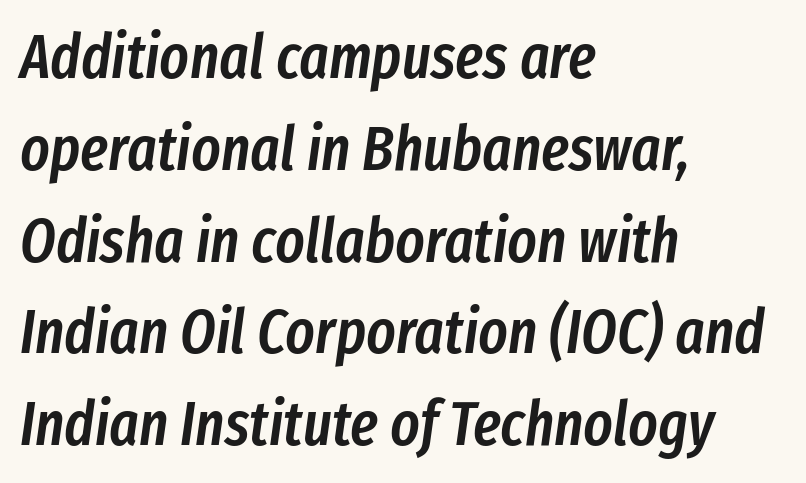
The glyphs look as if they've been sheared to an angle. You could call the tracking neutral — neither tight nor loose. Successive baselines arrive at the customary interval. This sample has the flowing, uneven cadence of proportional lettering.
